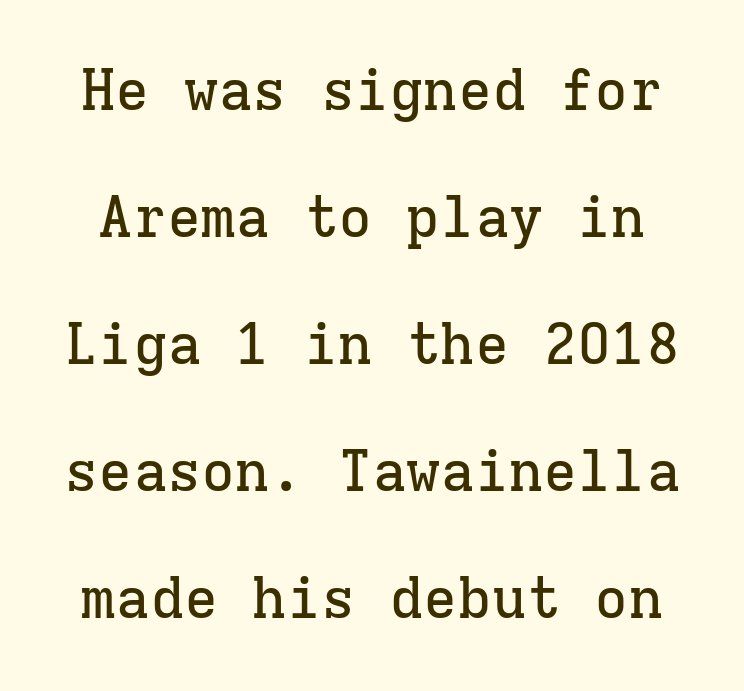
{"serif": "yes", "italic": "no", "width": "normal", "stroke_contrast": "low", "x_height": "medium", "monospaced": "yes", "underline": "no", "line_spacing": "loose", "line_spacing_ratio": 2.23, "letter_spacing": "normal", "letter_spacing_em": 0.0, "glyph_px": 57}
